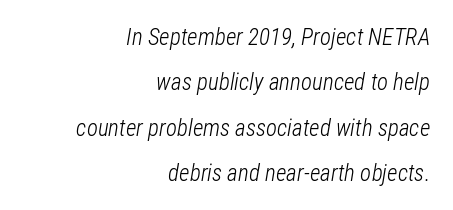
{"italic": "yes", "lean": "right", "slant_degrees": 12, "bold": "no", "underline": "no", "align": "right", "line_spacing": "loose", "line_spacing_ratio": 1.97, "letter_spacing": "normal", "letter_spacing_em": 0.0, "glyph_px": 23}
